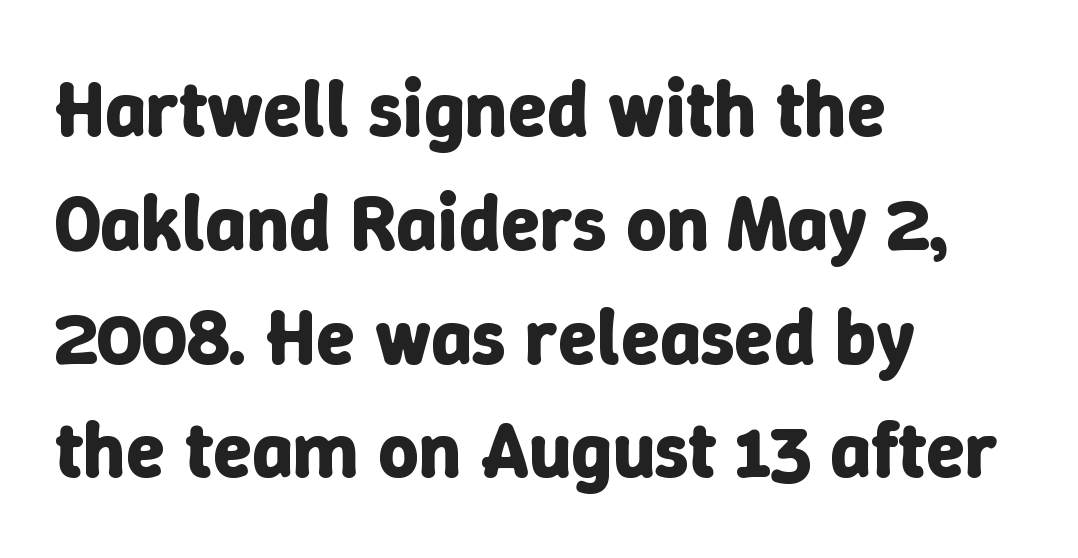
This sample is left-justified, so line endings fall wherever the words run out. The letters sit at their default tracking, neither squeezed nor spread. What weight is shown? A full bold with thick strokes. Line spacing here is normal. The words here are not underlined.
